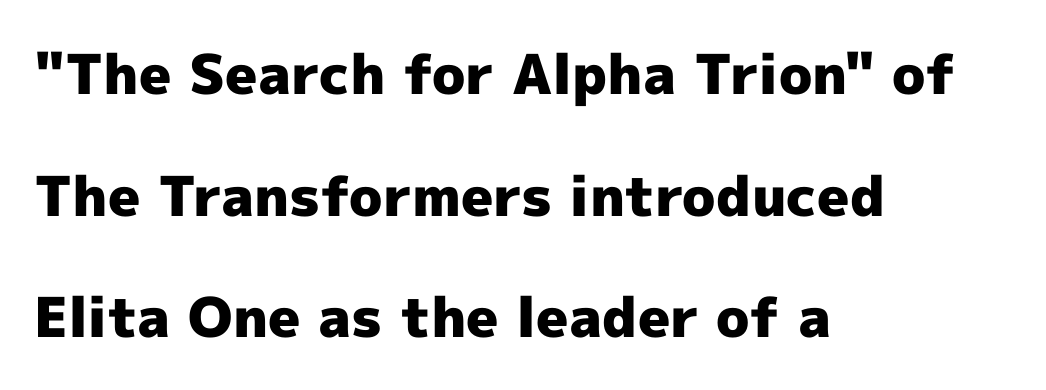
The image shows 55 px heavy sans-serif type, upright; set left-aligned, loose line spacing (2.21x), normal letter spacing, not underlined; a medium x-height.
